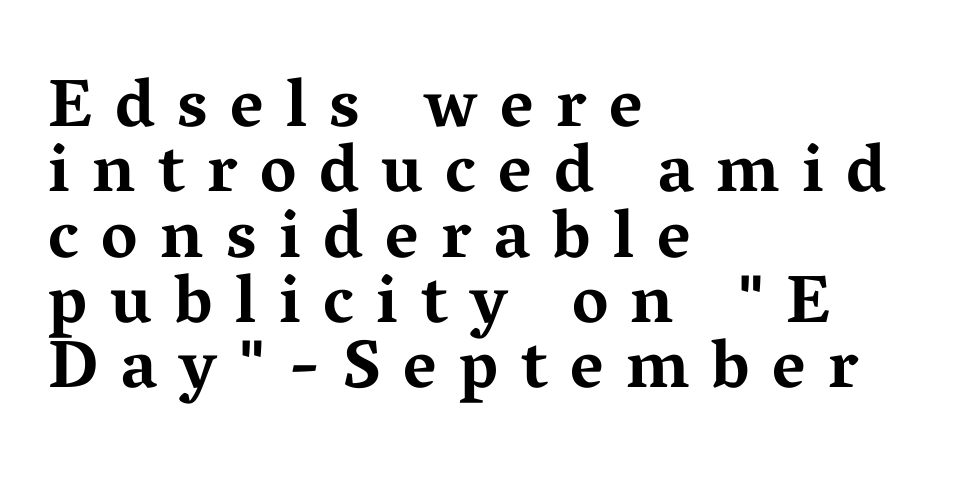
Q: Is the text bold? A: Yes.
Q: Is the text italic (slanted)? A: No, it is upright.
Q: Is the typeface a serif or a sans-serif typeface? A: Serif.
Q: Is the text underlined? A: No.
Q: How is the paragraph aligned? A: Left-aligned.
Q: Is the spacing between letters normal or unusually wide? A: Unusually wide.
Q: Is the spacing between lines tight, normal or loose? A: Tight.
Q: Width (condensed, normal, or wide)? A: Wide.
Q: Stroke contrast? A: Medium.
Q: x-height? A: Medium.
Q: Monospaced? A: No.
